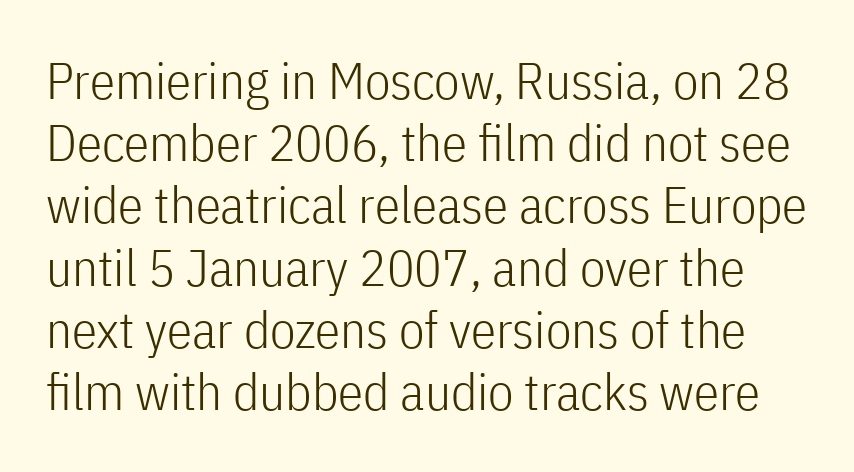
Typographically, this falls in the sans-serif category. Look at the tracking — it's just the regular setting, nothing added. Check the space under the baseline: it is left empty. Counters stay open thanks to moderate or lighter strokes. Here the designer chose a conventional face with non-uniform glyph widths. This sample uses an upright cut, with every glyph sitting square on the baseline.
